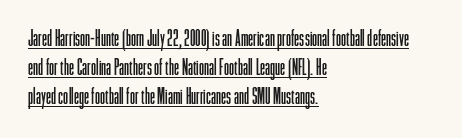
{"italic": "no", "bold": "no", "underline": "yes", "align": "left", "line_spacing": "normal", "line_spacing_ratio": 1.26, "letter_spacing": "normal", "letter_spacing_em": 0.0, "glyph_px": 23}
